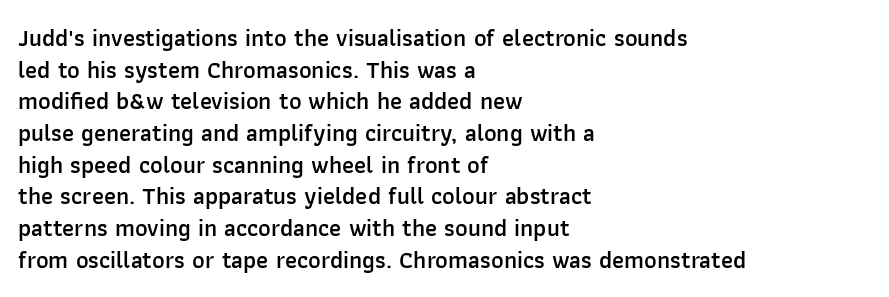
Q: Is the text bold? A: Semi-bold.
Q: Is the text italic (slanted)? A: No, it is upright.
Q: Is the text underlined? A: No.
Q: How is the paragraph aligned? A: Left-aligned.
Q: Is the spacing between letters normal or unusually wide? A: Normal.
Q: Is the spacing between lines tight, normal or loose? A: Normal.
